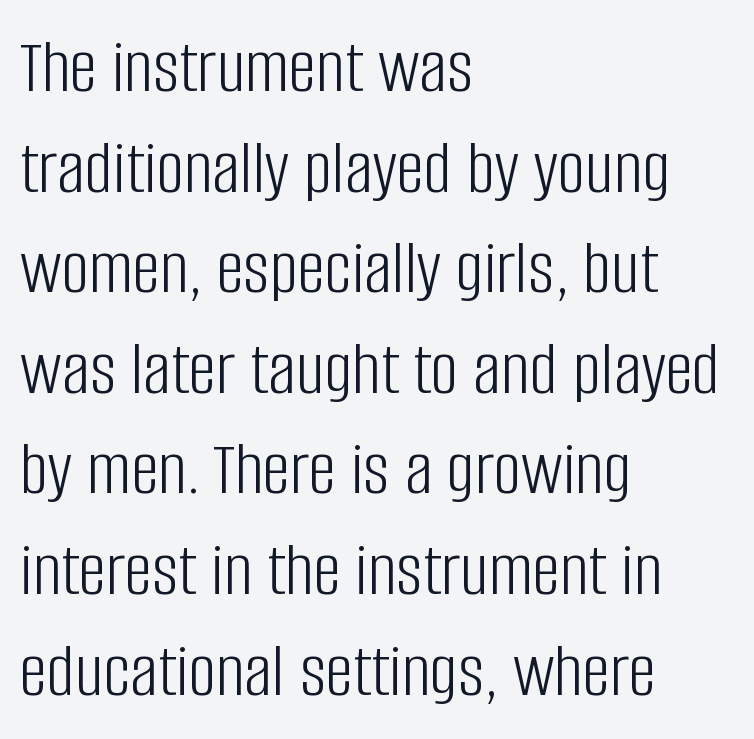
The image shows 78 px light, condensed sans-serif type, upright; set left-aligned, normal line spacing (1.29x), normal letter spacing, not underlined; low stroke contrast and a large x-height.
